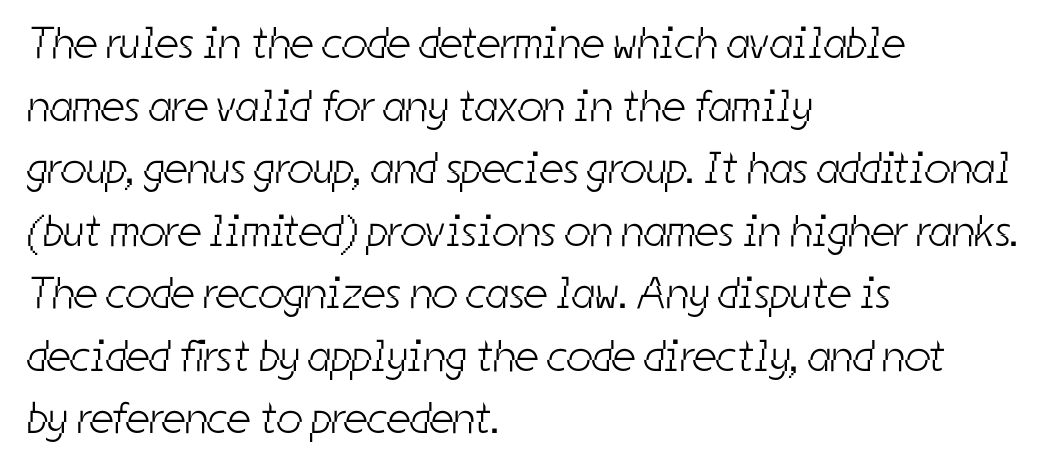
No heavy texture on the line: the type isn't bold. In CSS terms this would be text-align: left. Unlike a traditional serif, this face leaves its strokes unadorned. The space directly below the letters is spotless. Line spacing here is normal. The tracking reads as untouched default to a designer's eye.
